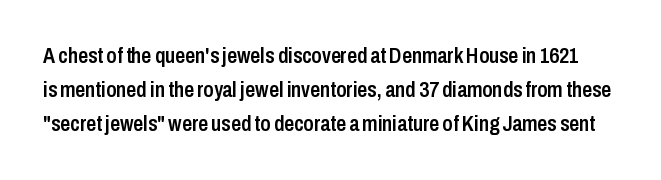
{"italic": "no", "bold": "semi", "underline": "no", "line_spacing": "normal", "line_spacing_ratio": 1.55, "letter_spacing": "normal", "letter_spacing_em": 0.0, "glyph_px": 22}
